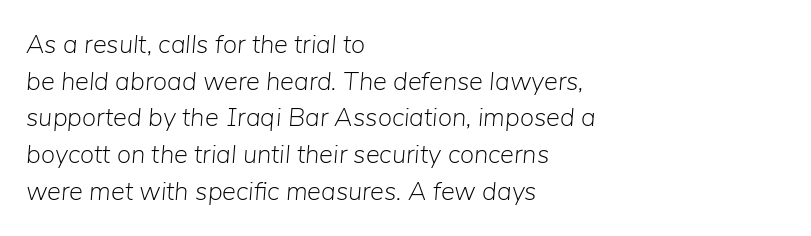
The image shows 26 px text type, italic (leaning right); set left-aligned, normal line spacing (1.41x), normal letter spacing, not underlined.
